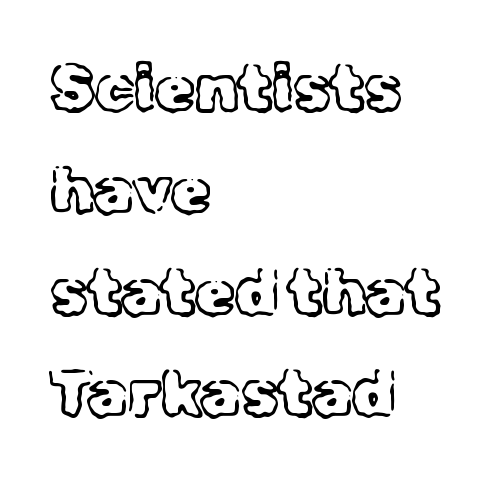
{"serif": "yes", "italic": "no", "bold": "no", "weight": "light", "width": "normal", "x_height": "medium", "monospaced": "no", "underline": "no", "align": "left", "line_spacing": "normal", "line_spacing_ratio": 1.59, "letter_spacing": "normal", "letter_spacing_em": 0.0, "glyph_px": 64}
